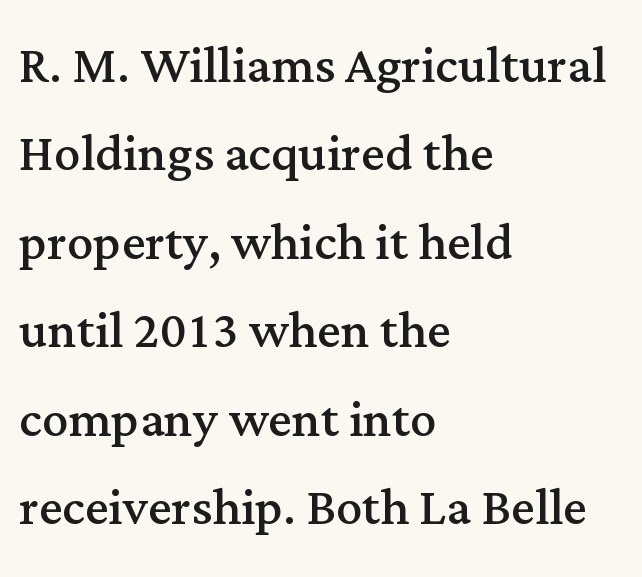
The image shows 66 px regular-weight serif type, upright; set left-aligned, normal line spacing (1.34x), normal letter spacing, not underlined; medium stroke contrast and a medium x-height.
